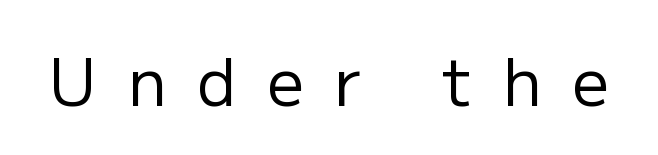
The image shows 65 px regular-weight sans-serif type, upright; set unusually wide letter spacing (+0.47 em), not underlined; low stroke contrast and a medium x-height.
